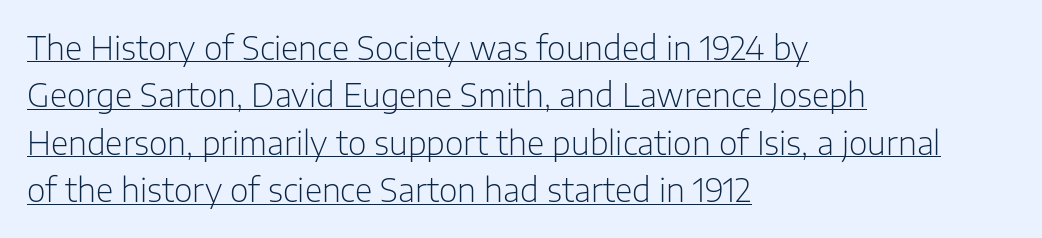
{"serif": "no", "italic": "no", "bold": "no", "weight": "light", "width": "normal", "stroke_contrast": "low", "x_height": "medium", "monospaced": "no", "underline": "yes", "align": "left", "line_spacing": "normal", "line_spacing_ratio": 1.48, "letter_spacing": "normal", "letter_spacing_em": 0.0, "glyph_px": 32}
